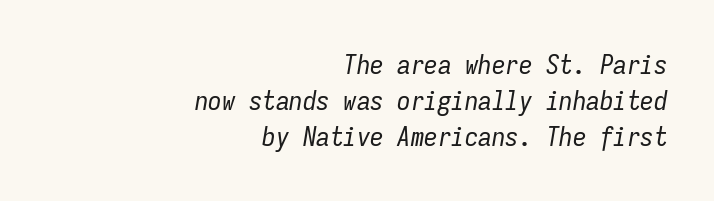
The specimen reads as italic at a glance. Casual observation: everything's shoved over to the right. Each row of text sits above clean, open space. The line texture is even and compact thanks to regular tracking. Summary of weight: not heavy and not bold. The lines sit at an ordinary, default distance from one another.
